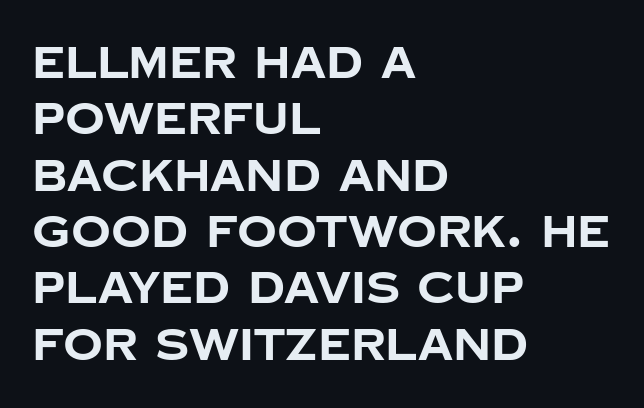
The compositor pushed each line to the left boundary. Evenly set lines give the paragraph a standard silhouette. Inter-character spacing is left at the font's built-in metrics. Think of a printed novel: that variable character pitch is what you see here. Letterform terminals end flat and unadorned throughout the passage.
